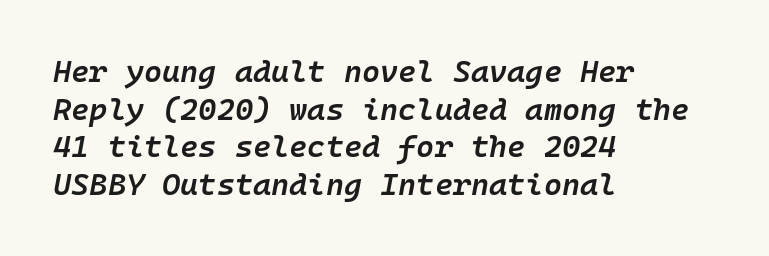
The image shows 31 px semibold type, italic (leaning right), monospaced; set left-aligned, line spacing 1.21x, normal letter spacing, not underlined; low stroke contrast and a medium x-height.
